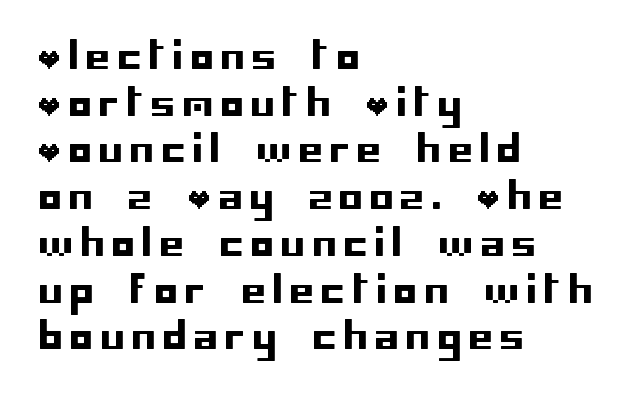
Q: Is the text italic (slanted)? A: No, it is upright.
Q: Is the typeface a serif or a sans-serif typeface? A: Sans-serif.
Q: Is the text underlined? A: No.
Q: How is the paragraph aligned? A: Left-aligned.
Q: Is the spacing between letters normal or unusually wide? A: Unusually wide.
Q: Width (condensed, normal, or wide)? A: Normal.
Q: Stroke contrast? A: Low.
Q: x-height? A: Large.
